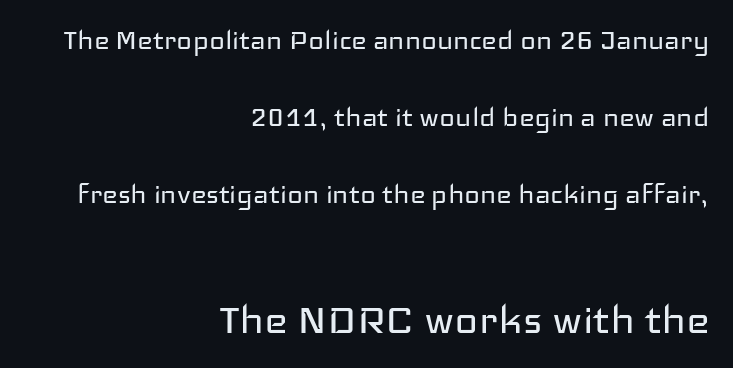
Q: Is the text bold? A: No.
Q: Is the text italic (slanted)? A: No, it is upright.
Q: Is the typeface a serif or a sans-serif typeface? A: Sans-serif.
Q: Is the text underlined? A: No.
Q: How is the paragraph aligned? A: Right-aligned.
Q: Is the spacing between letters normal or unusually wide? A: Normal.
Q: Is the spacing between lines tight, normal or loose? A: Loose.
Q: Which block of text is set in a larger size, the first (top) or the second (bottom)? A: The second (bottom) one.
Q: Width (condensed, normal, or wide)? A: Wide.
Q: Stroke contrast? A: Low.
Q: x-height? A: Medium.
Q: Monospaced? A: No.
